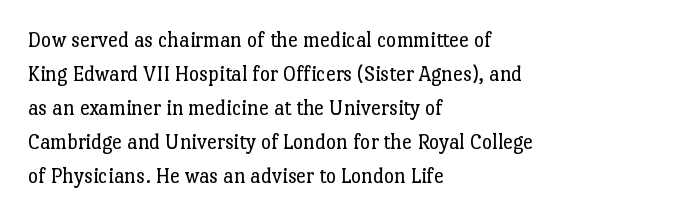
Q: Is the text bold? A: No.
Q: Is the text italic (slanted)? A: No, it is upright.
Q: Is the text underlined? A: No.
Q: How is the paragraph aligned? A: Left-aligned.
Q: Is the spacing between letters normal or unusually wide? A: Normal.
Q: Is the spacing between lines tight, normal or loose? A: Normal.
